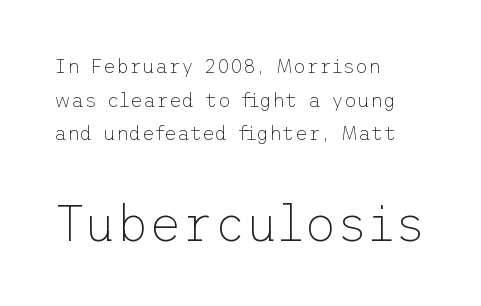
The image shows 50 px thin sans-serif type, upright; set left-aligned, normal line spacing (1.68x), normal letter spacing, not underlined; the second (bottom) block is 2.5x larger; low stroke contrast and a medium x-height.
